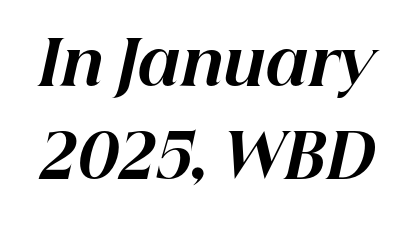
The letterforms sit shoulder to shoulder at normal distance. As a designer I'd log this as weight 700, bold. Whoever set this chose a conventional vertical rhythm. Underlining? Definitely not there. The text carries the slant typical of an italic or oblique font.
